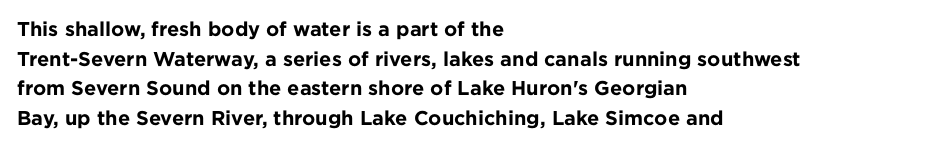
Q: Is the text bold? A: Yes.
Q: Is the text italic (slanted)? A: No, it is upright.
Q: Is the text underlined? A: No.
Q: How is the paragraph aligned? A: Left-aligned.
Q: Is the spacing between letters normal or unusually wide? A: Normal.
Q: Is the spacing between lines tight, normal or loose? A: Normal.
